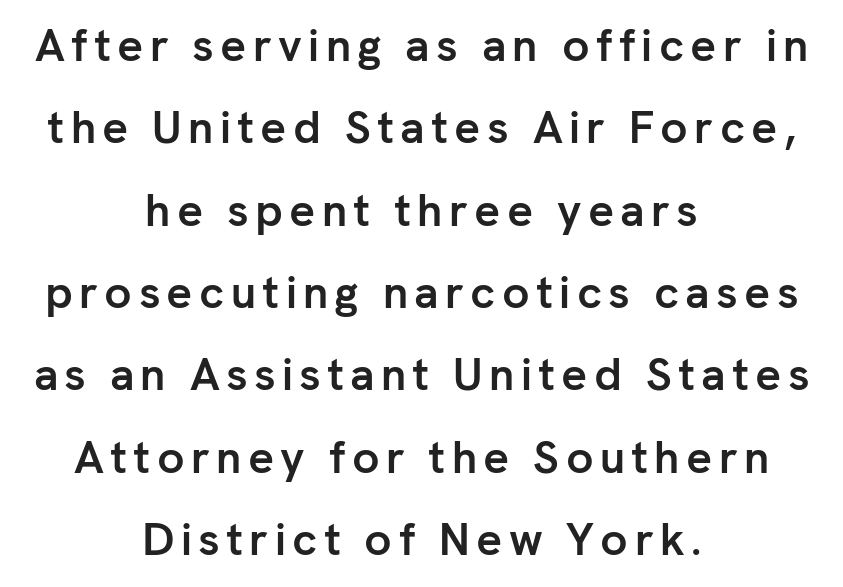
This is the regular roman posture of the typeface. The passage shown is typed in a proportional face where columns would drift. Stroke thickness is high; the sample reads as a true bold. The glyphs are unaccompanied by any horizontal stroke below them. Serif or sans? Sans — the stroke terminals are bare. This rendering uses center alignment, leaving both contours irregular but symmetric.
